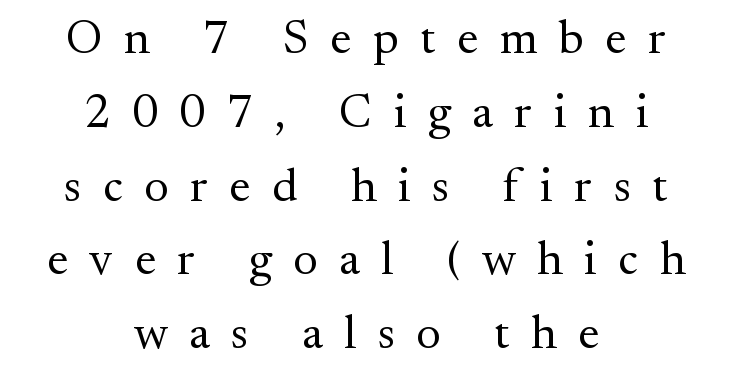
Q: Is the text bold? A: No.
Q: Is the text italic (slanted)? A: No, it is upright.
Q: Is the typeface a serif or a sans-serif typeface? A: Serif.
Q: Is the text underlined? A: No.
Q: How is the paragraph aligned? A: Centered.
Q: Is the spacing between letters normal or unusually wide? A: Unusually wide.
Q: Is the spacing between lines tight, normal or loose? A: Normal.
Q: Width (condensed, normal, or wide)? A: Normal.
Q: Stroke contrast? A: Medium.
Q: x-height? A: Small.
Q: Monospaced? A: No.
